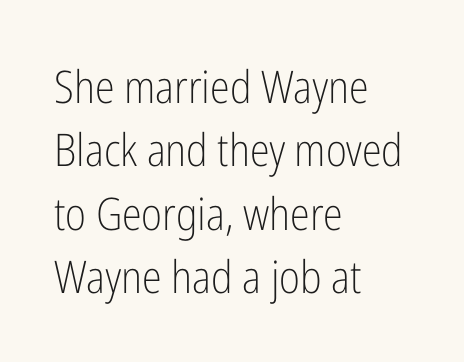
Casual observation: everything's shoved over to the left. The passage shown has conventional tracking throughout. Whoever set this chose a conventional vertical rhythm. Is this a fixed-width face? No — the glyphs have proportional, varying widths.
